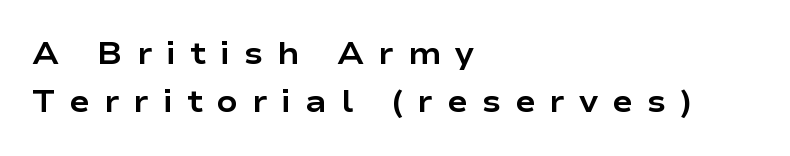
Leading: standard. Clear beneath every line of the passage. This is roman type, the default non-slanted kind. Compared with an ordinary text face, these strokes are far heavier — a full bold. Here the designer chose a conventional face with non-uniform glyph widths.
